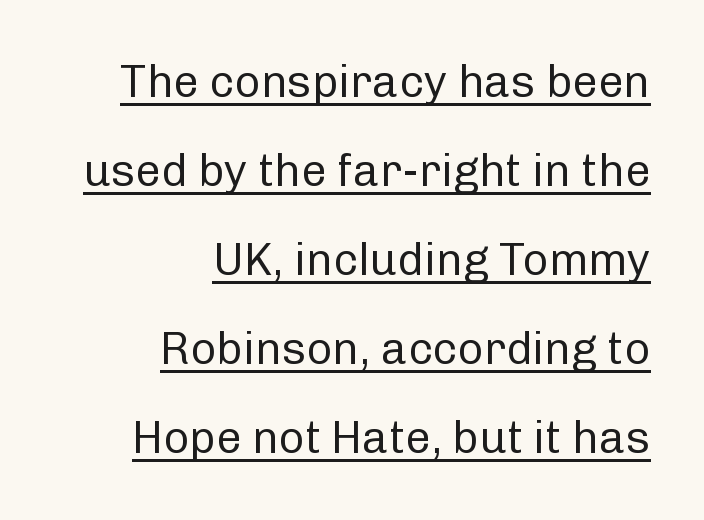
{"serif": "no", "italic": "no", "bold": "no", "weight": "regular", "width": "normal", "stroke_contrast": "low", "x_height": "medium", "monospaced": "no", "underline": "yes", "align": "right", "line_spacing": "loose", "line_spacing_ratio": 1.98, "letter_spacing": "normal", "letter_spacing_em": 0.0, "glyph_px": 45}
